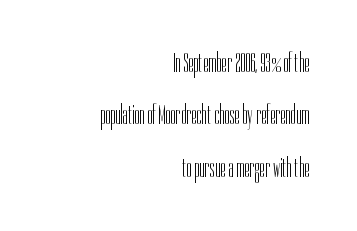
{"italic": "no", "bold": "no", "underline": "no", "align": "right", "line_spacing": "loose", "line_spacing_ratio": 1.94, "letter_spacing": "normal", "letter_spacing_em": 0.0, "glyph_px": 27}
